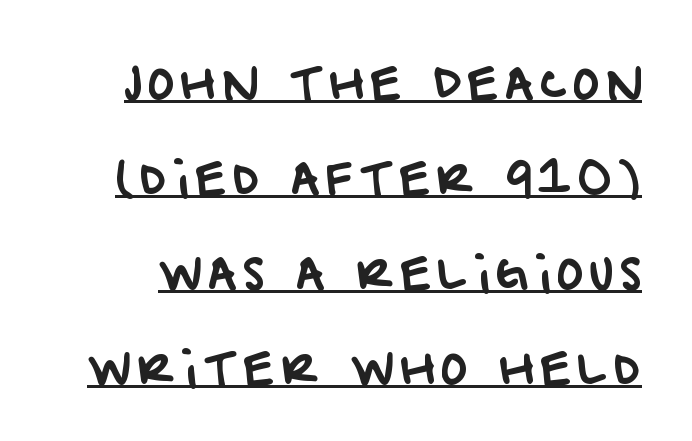
{"serif": "no", "width": "normal", "stroke_contrast": "low", "x_height": "large", "monospaced": "no", "underline": "yes", "line_spacing": "loose", "line_spacing_ratio": 2.11, "glyph_px": 45}
